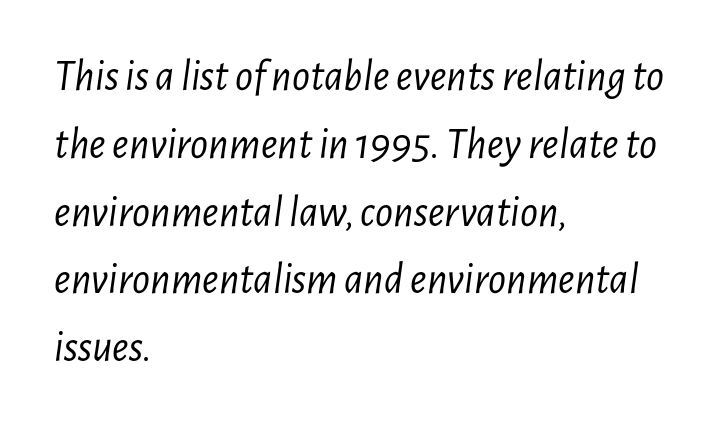
The image shows 44 px light, condensed type, italic (leaning right); set left-aligned, normal line spacing (1.54x), normal letter spacing, not underlined; low stroke contrast and a medium x-height.
